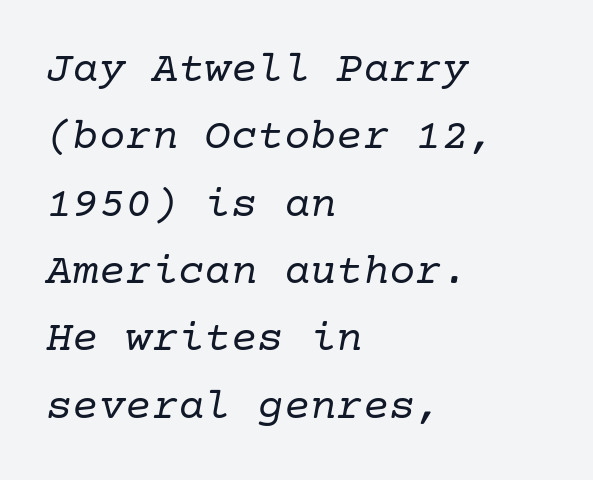
The passage shown is typeset with a serif family. Spacing between characters is what you'd get straight out of the box. Does the lettering tilt? It does — this is italic. The typesetting does not lean heavy: it is not bold. Teacher's note: observe the even left margin — that is flush-left alignment.
